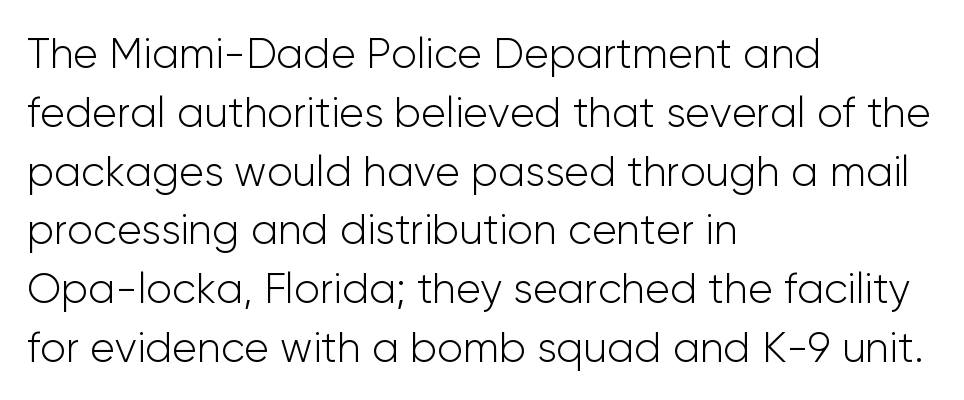
The image shows 42 px light sans-serif type, upright; set left-aligned, normal line spacing (1.4x), normal letter spacing, not underlined; low stroke contrast and a medium x-height.
